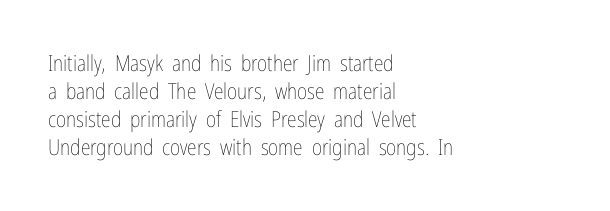
Q: Is the text bold? A: No.
Q: Is the text italic (slanted)? A: No, it is upright.
Q: Is the text underlined? A: No.
Q: How is the paragraph aligned? A: Left-aligned.
Q: Is the spacing between letters normal or unusually wide? A: Normal.
Q: Is the spacing between lines tight, normal or loose? A: Normal.
